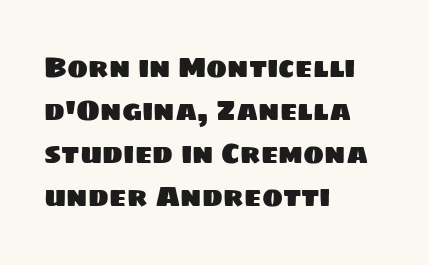
The image shows 28 px sans-serif type; set left-aligned, normal line spacing (1.54x), normal letter spacing, not underlined; low stroke contrast and a large x-height.
